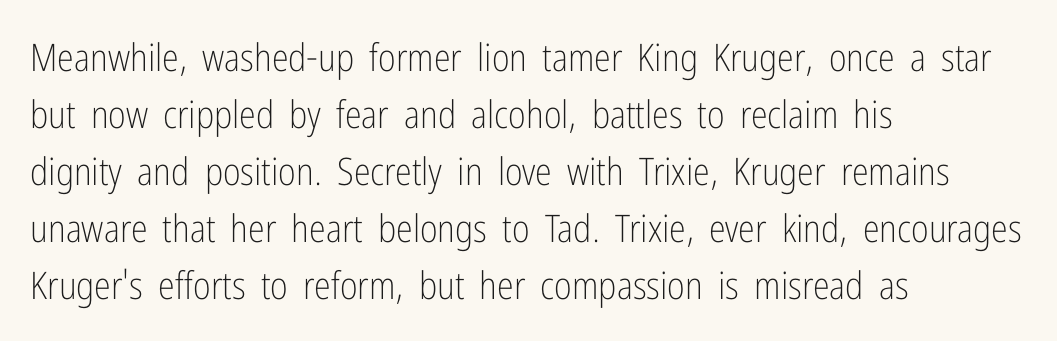
Is the type heavy? It reads as light-to-regular instead. The space between consecutive lines is moderate. Here the designer chose a conventional face with non-uniform glyph widths. Which margin do the lines hug? The left one — the right edge is uneven. Notice how the stems are strictly vertical — no italics here. Unmarked baselines from the first word to the last.
